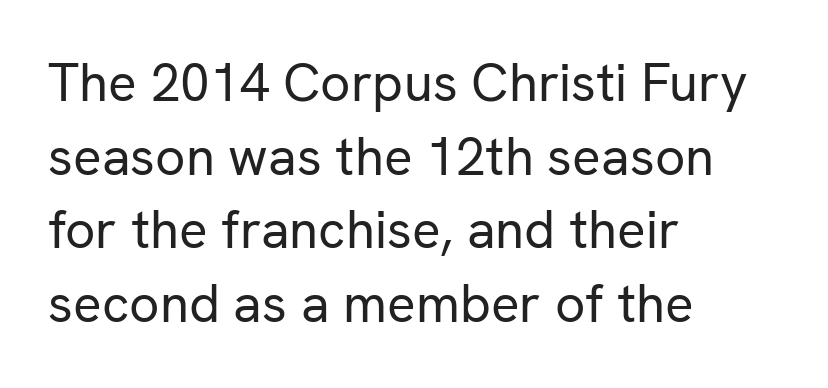
The image shows 53 px regular-weight sans-serif type, upright; set left-aligned, normal line spacing (1.39x), normal letter spacing, not underlined; low stroke contrast and a medium x-height.
